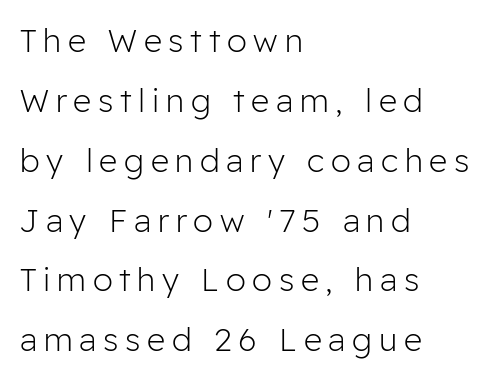
{"serif": "no", "italic": "no", "bold": "no", "weight": "light", "width": "normal", "stroke_contrast": "low", "x_height": "medium", "monospaced": "no", "underline": "no", "align": "left", "line_spacing_ratio": 1.87, "letter_spacing": "wide", "letter_spacing_em": 0.21, "glyph_px": 32}
